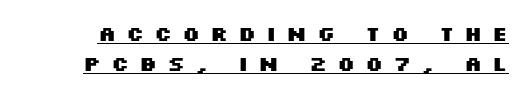
{"italic": "no", "bold": "yes", "underline": "yes", "line_spacing": "normal", "line_spacing_ratio": 1.44, "letter_spacing": "wide", "letter_spacing_em": 0.46, "glyph_px": 21}
